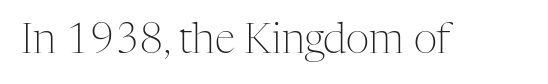
Q: Is the text bold? A: No.
Q: Is the text italic (slanted)? A: No, it is upright.
Q: Is the typeface a serif or a sans-serif typeface? A: Serif.
Q: Is the text underlined? A: No.
Q: Is the spacing between letters normal or unusually wide? A: Normal.
Q: Width (condensed, normal, or wide)? A: Normal.
Q: Stroke contrast? A: Medium.
Q: x-height? A: Medium.
Q: Monospaced? A: No.
